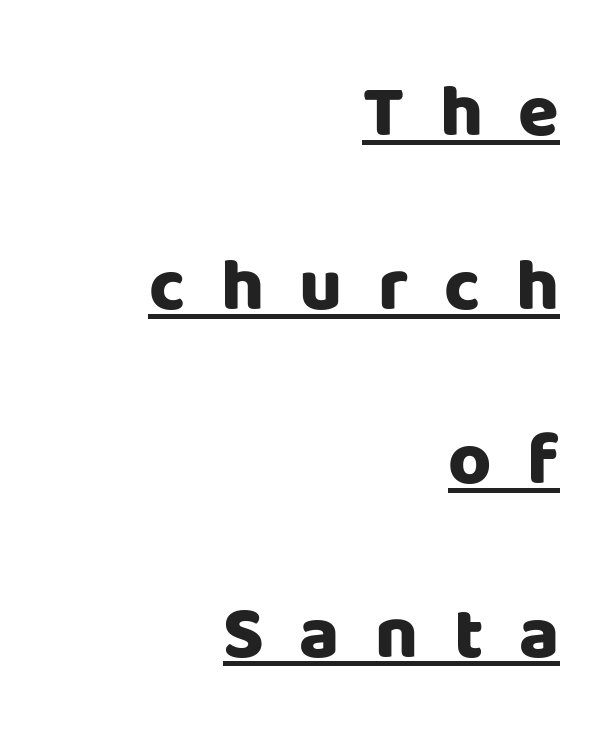
{"serif": "no", "italic": "no", "bold": "yes", "weight": "heavy", "width": "normal", "stroke_contrast": "low", "x_height": "large", "monospaced": "no", "underline": "yes", "align": "right", "line_spacing": "loose", "line_spacing_ratio": 2.35, "letter_spacing": "wide", "letter_spacing_em": 0.48, "glyph_px": 74}
